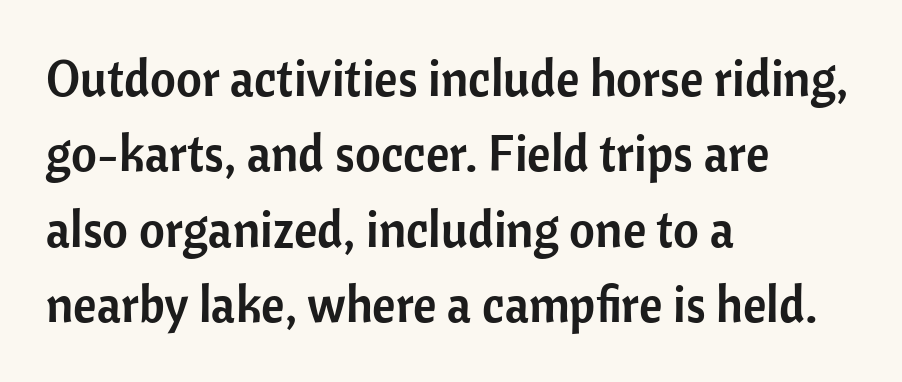
{"serif": "no", "italic": "no", "width": "normal", "stroke_contrast": "low", "x_height": "medium", "monospaced": "no", "underline": "no", "align": "left", "line_spacing": "normal", "line_spacing_ratio": 1.51, "letter_spacing": "normal", "letter_spacing_em": 0.0, "glyph_px": 50}
